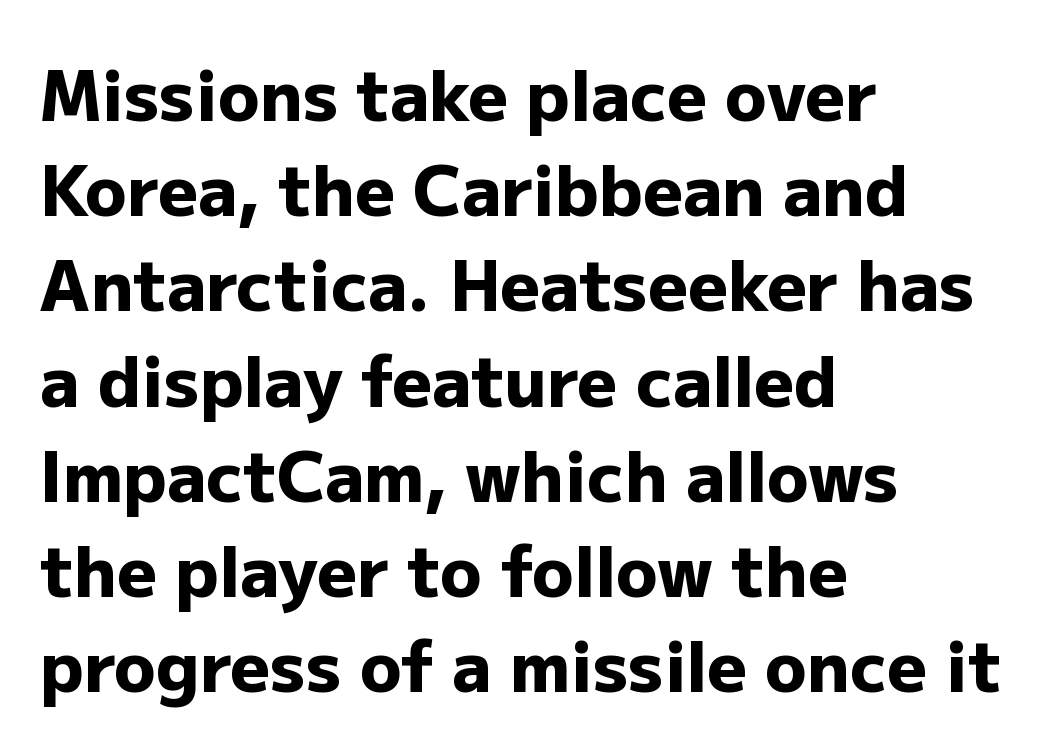
{"serif": "no", "italic": "no", "bold": "yes", "weight": "heavy", "width": "normal", "stroke_contrast": "low", "x_height": "medium", "monospaced": "no", "underline": "no", "align": "left", "line_spacing": "normal", "line_spacing_ratio": 1.38, "letter_spacing": "normal", "letter_spacing_em": 0.0, "glyph_px": 69}
